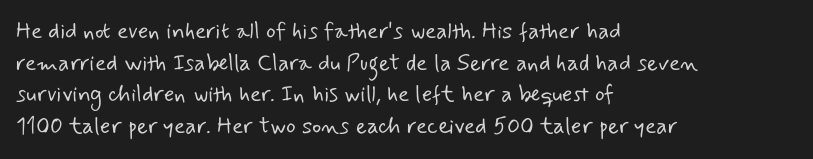
{"bold": "no", "underline": "no", "align": "left", "line_spacing": "normal", "line_spacing_ratio": 1.38, "letter_spacing": "normal", "letter_spacing_em": 0.0, "glyph_px": 23}
